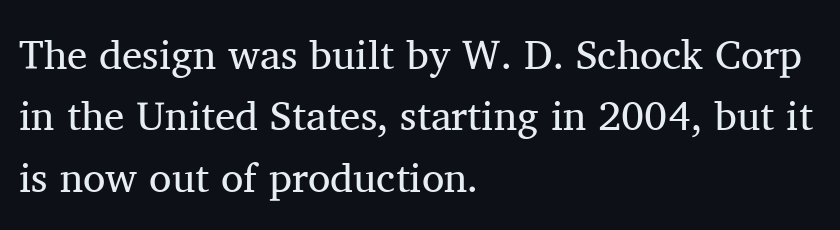
Check under the words: just untouched page. Posture: vertical. Reading down the block, your eye returns to a fixed left position each line. Character widths vary here, with narrow letters taking less room than wide ones. The designer left line spacing at the default. Regarding serifs, this sample has them.
